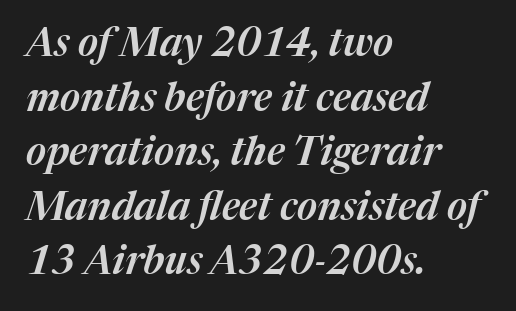
Proportional: the letters do not fall into vertical columns. Underline: absent. Rows of type keep a routine distance in the vertical direction. Inter-character spacing is left at the font's built-in metrics. Observe the lean: these are italic letterforms. The rendering anchors every line to the left-hand side.
